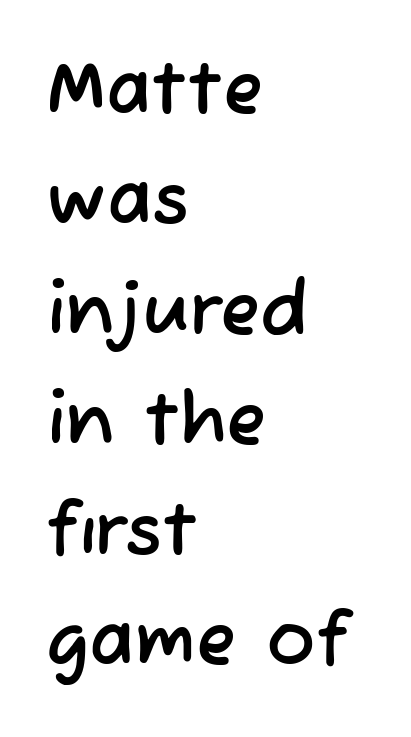
These lines are rendered in a variable-pitch font. Typographically, this falls in the sans-serif category. Horizontally, the lines are justified to the leading edge only. Clear beneath every line of the passage.
